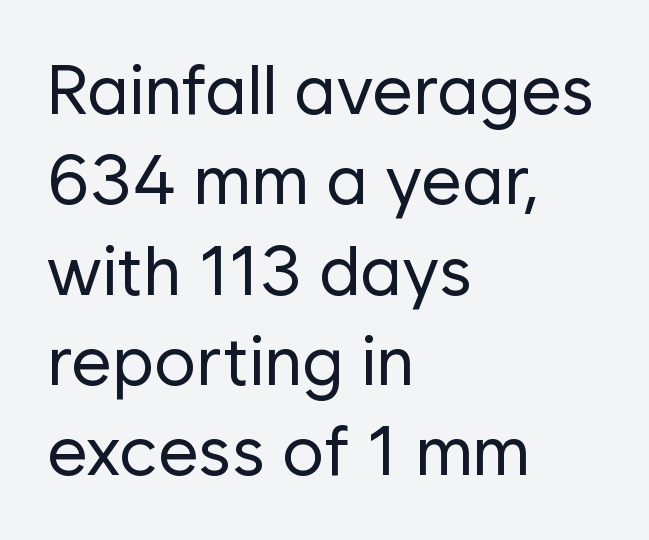
Q: Is the text bold? A: No.
Q: Is the text italic (slanted)? A: No, it is upright.
Q: Is the typeface a serif or a sans-serif typeface? A: Sans-serif.
Q: Is the text underlined? A: No.
Q: How is the paragraph aligned? A: Left-aligned.
Q: Is the spacing between letters normal or unusually wide? A: Normal.
Q: Is the spacing between lines tight, normal or loose? A: Normal.
Q: Width (condensed, normal, or wide)? A: Normal.
Q: Stroke contrast? A: Low.
Q: x-height? A: Medium.
Q: Monospaced? A: No.
